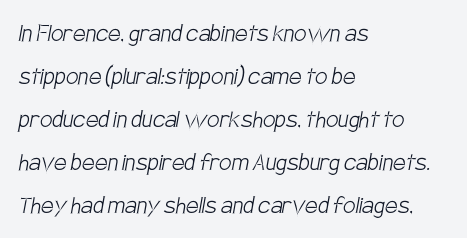
{"serif": "no", "bold": "no", "weight": "light", "width": "condensed", "stroke_contrast": "low", "x_height": "large", "monospaced": "no", "underline": "no", "align": "left", "line_spacing": "normal", "line_spacing_ratio": 1.54, "letter_spacing": "normal", "letter_spacing_em": 0.0, "glyph_px": 28}
